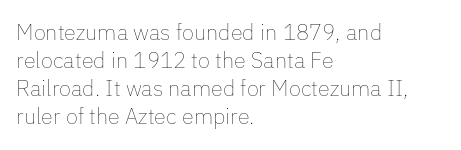
{"italic": "no", "bold": "no", "underline": "no", "align": "left", "line_spacing": "normal", "line_spacing_ratio": 1.27, "letter_spacing": "normal", "letter_spacing_em": 0.0, "glyph_px": 22}
